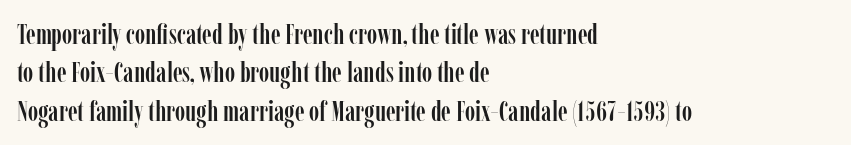
These lines are composed in type with serifs. The compositor pushed each line to the left boundary. Check the space under the baseline: it is left empty. The axis of the letterforms is exactly vertical.
